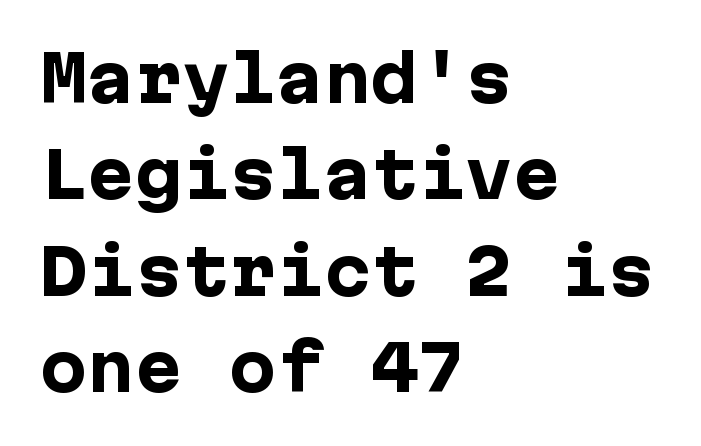
{"serif": "no", "italic": "no", "bold": "yes", "weight": "heavy", "width": "normal", "stroke_contrast": "low", "x_height": "medium", "underline": "no", "align": "left", "line_spacing": "normal", "line_spacing_ratio": 1.53, "letter_spacing": "normal", "letter_spacing_em": 0.0, "glyph_px": 63}
